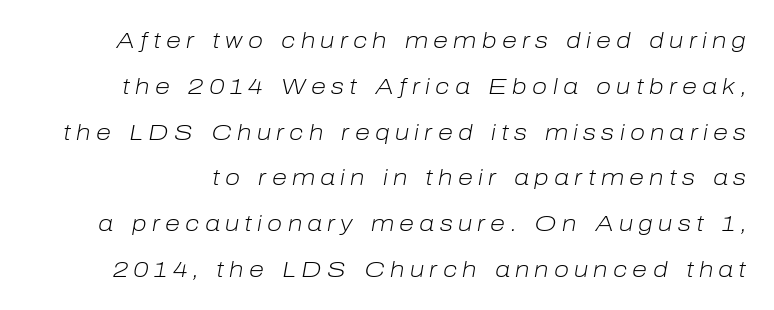
The image shows 22 px text type, italic (leaning right); set loose line spacing (2.08x), unusually wide letter spacing (+0.24 em), not underlined.
